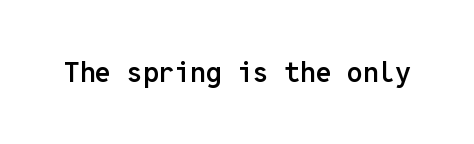
Q: Is the text bold? A: Semi-bold.
Q: Is the text italic (slanted)? A: No, it is upright.
Q: Is the typeface a serif or a sans-serif typeface? A: Sans-serif.
Q: Is the text underlined? A: No.
Q: Is the spacing between letters normal or unusually wide? A: Normal.
Q: Width (condensed, normal, or wide)? A: Normal.
Q: Stroke contrast? A: Low.
Q: x-height? A: Medium.
Q: Monospaced? A: Yes.
